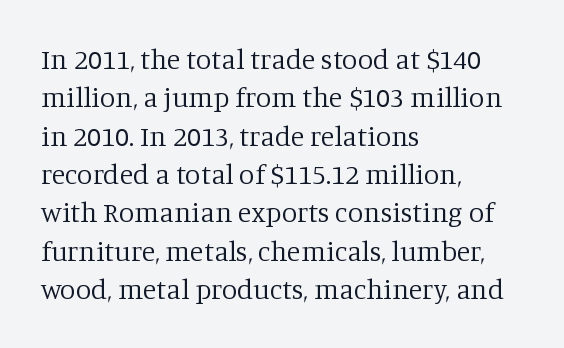
The image shows 28 px regular-weight serif type, upright; set left-aligned, normal line spacing (1.37x), normal letter spacing, not underlined; low stroke contrast and a large x-height.
